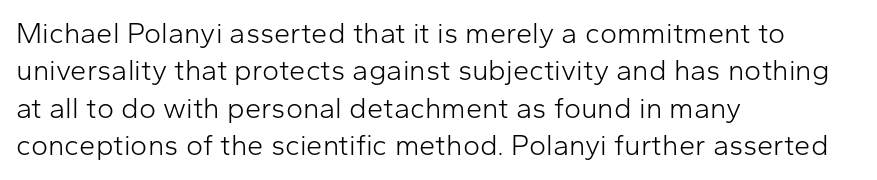
The type is set solid horizontally, with unmodified tracking. Check where the strokes stop: nothing finishes them off — pure sans. Looks like regular typesetting: each glyph gets only the width it needs. The area under the type is left untouched.
